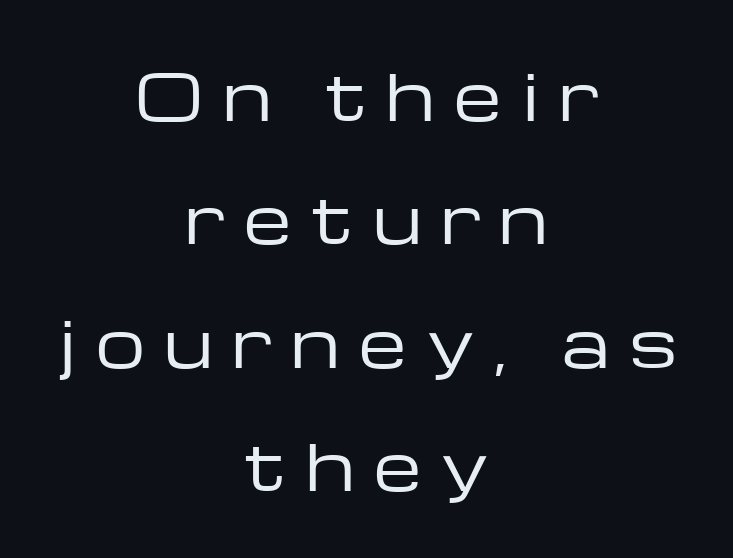
The image shows 62 px regular-weight, wide sans-serif type, upright; set centered, loose line spacing (1.99x), unusually wide letter spacing (+0.32 em), not underlined; low stroke contrast and a medium x-height.
